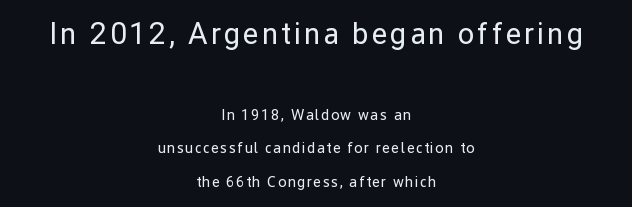
Both edges are ragged and mirror each other, which tells us the setting is centered. A quiet, ordinary-to-light weight characterises the typeface. Which of the two is more prominent by size? The first, at the top. Just letters on the line, the space beneath them empty.
